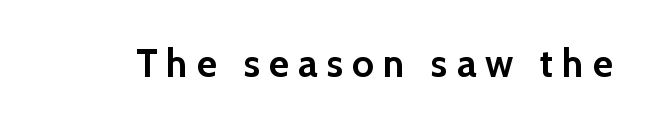
Q: Is the text bold? A: Yes.
Q: Is the text italic (slanted)? A: No, it is upright.
Q: Is the typeface a serif or a sans-serif typeface? A: Sans-serif.
Q: Is the text underlined? A: No.
Q: Is the spacing between letters normal or unusually wide? A: Unusually wide.
Q: Width (condensed, normal, or wide)? A: Normal.
Q: x-height? A: Medium.
Q: Monospaced? A: No.
